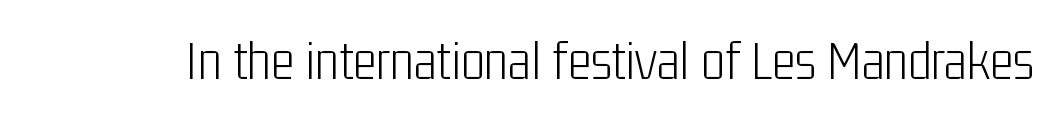
Q: Is the text bold? A: No.
Q: Is the text italic (slanted)? A: No, it is upright.
Q: Is the typeface a serif or a sans-serif typeface? A: Sans-serif.
Q: Is the text underlined? A: No.
Q: Is the spacing between letters normal or unusually wide? A: Normal.
Q: Width (condensed, normal, or wide)? A: Condensed.
Q: Stroke contrast? A: Low.
Q: x-height? A: Medium.
Q: Monospaced? A: No.
